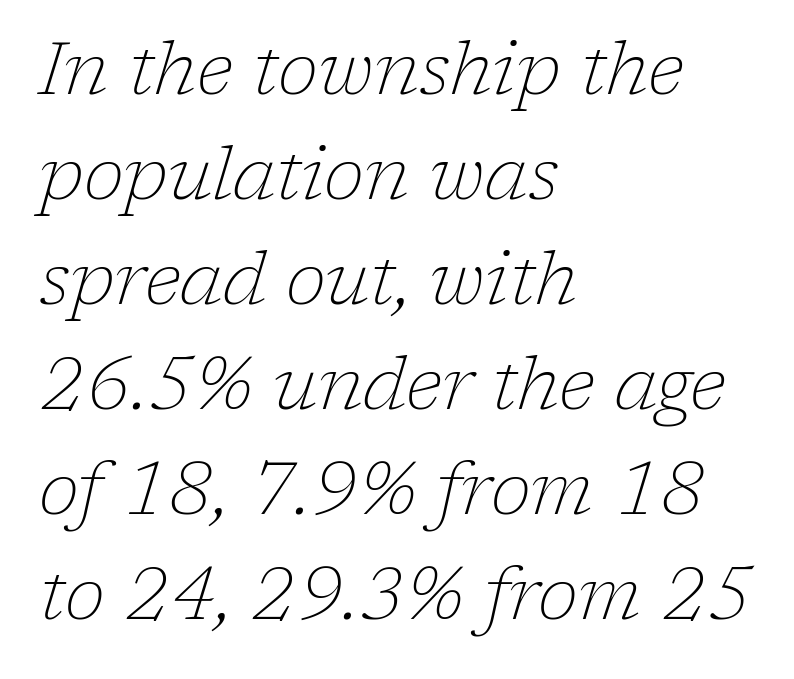
The image shows 74 px thin serif type, italic (leaning right); set left-aligned, normal line spacing (1.42x), normal letter spacing, not underlined; low stroke contrast and a medium x-height.
